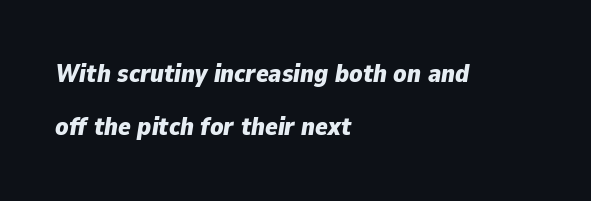
These lines stack with their left ends in a neat column. Students, note that the glyphs here touch the page at normal intervals. Italic: yes, the glyphs are oblique. The space between consecutive lines is lavish. Words float on clear page, feet unadorned. Typographic density is high because the face is bold.
